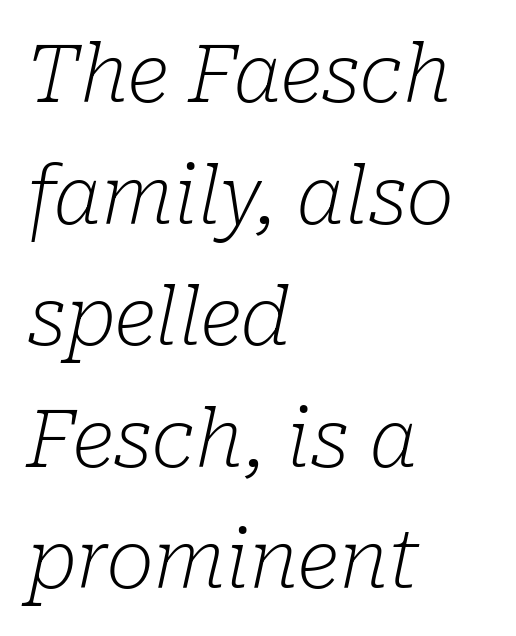
The image shows 80 px light serif type, italic (leaning right); set left-aligned, normal line spacing (1.52x), normal letter spacing, not underlined; low stroke contrast and a medium x-height.
